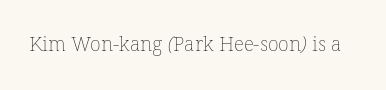
Q: Is the text bold? A: No.
Q: Is the text underlined? A: No.
Q: Is the spacing between letters normal or unusually wide? A: Normal.
